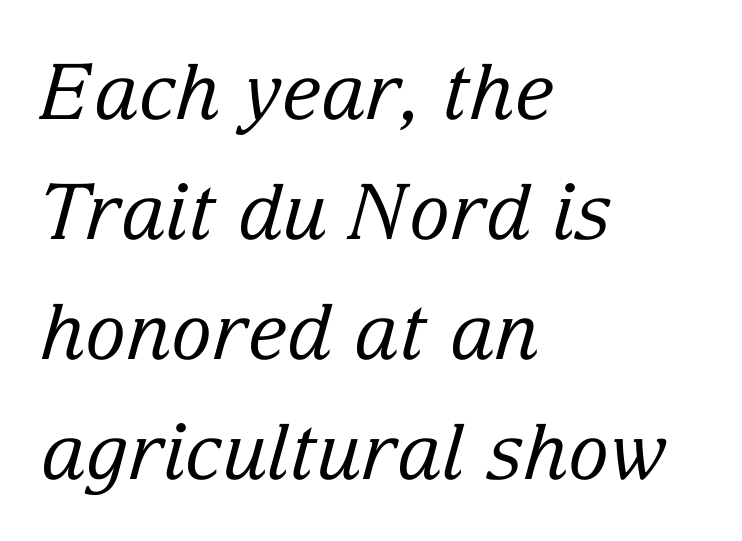
The image shows 77 px regular-weight serif type, italic (leaning right); set left-aligned, normal line spacing (1.56x), normal letter spacing, not underlined; low stroke contrast and a medium x-height.
